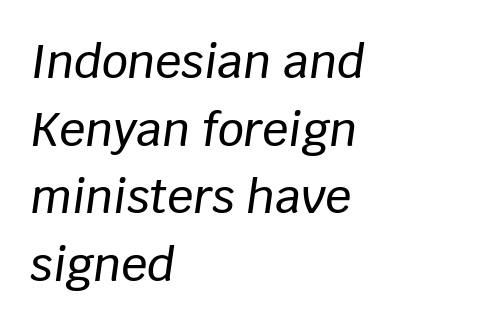
Q: Is the text italic (slanted)? A: Yes, it leans right by about 8 degrees.
Q: Is the text underlined? A: No.
Q: How is the paragraph aligned? A: Left-aligned.
Q: Is the spacing between letters normal or unusually wide? A: Normal.
Q: Is the spacing between lines tight, normal or loose? A: Normal.
Q: Width (condensed, normal, or wide)? A: Normal.
Q: Stroke contrast? A: Low.
Q: x-height? A: Large.
Q: Monospaced? A: No.
